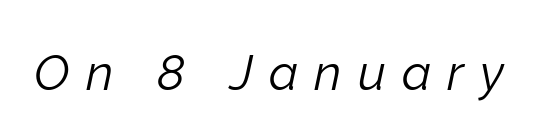
{"italic": "yes", "lean": "right", "slant_degrees": 12, "bold": "no", "weight": "light", "width": "normal", "stroke_contrast": "low", "x_height": "medium", "monospaced": "no", "underline": "no", "letter_spacing": "wide", "letter_spacing_em": 0.33, "glyph_px": 49}
